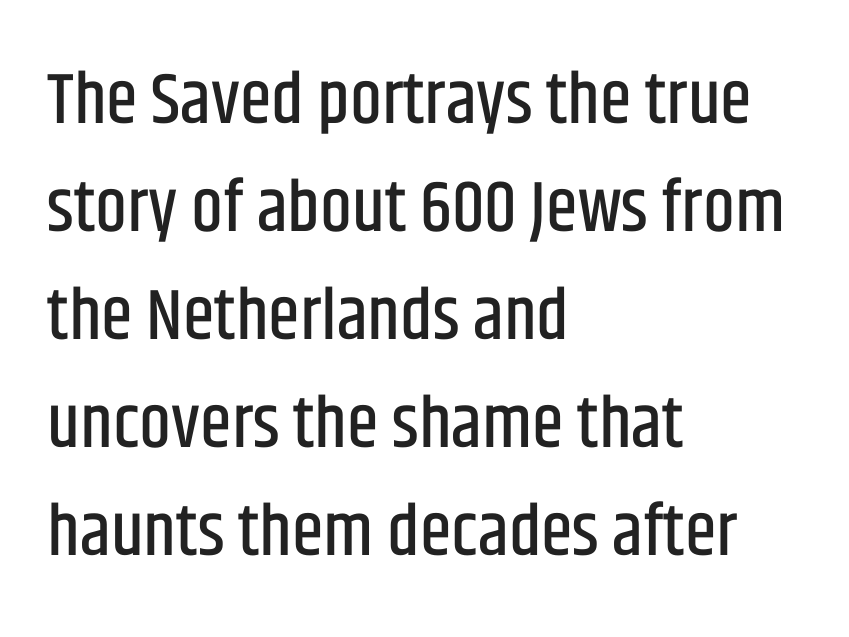
The image shows 72 px condensed sans-serif type, upright; set left-aligned, normal line spacing (1.5x), normal letter spacing, not underlined; low stroke contrast and a large x-height.
